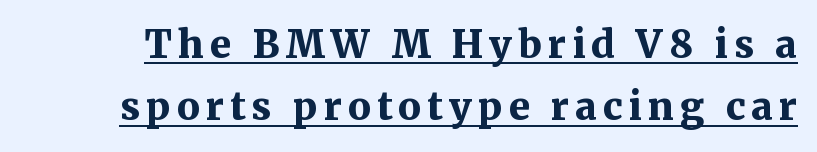
Q: Is the text bold? A: Yes.
Q: Is the text italic (slanted)? A: No, it is upright.
Q: Is the typeface a serif or a sans-serif typeface? A: Serif.
Q: Is the text underlined? A: Yes.
Q: Is the spacing between lines tight, normal or loose? A: Normal.
Q: Width (condensed, normal, or wide)? A: Normal.
Q: Stroke contrast? A: Medium.
Q: x-height? A: Medium.
Q: Monospaced? A: No.
